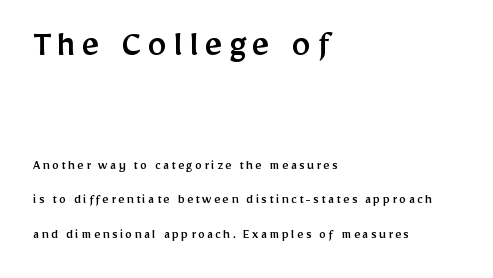
The image shows 39 px sans-serif type, upright; set left-aligned, loose line spacing (2.47x), not underlined; the first (top) block is 2.79x larger; low stroke contrast and a medium x-height.
